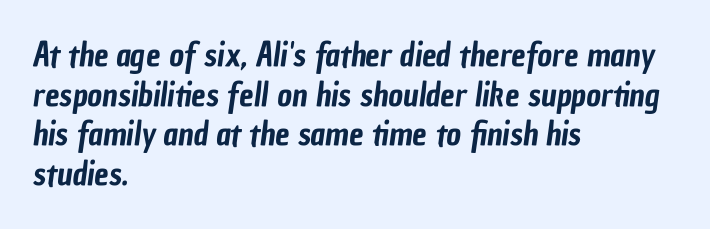
{"serif": "no", "width": "condensed", "stroke_contrast": "low", "x_height": "medium", "monospaced": "no", "underline": "no", "align": "left", "line_spacing_ratio": 1.24, "letter_spacing": "normal", "letter_spacing_em": 0.0, "glyph_px": 32}
